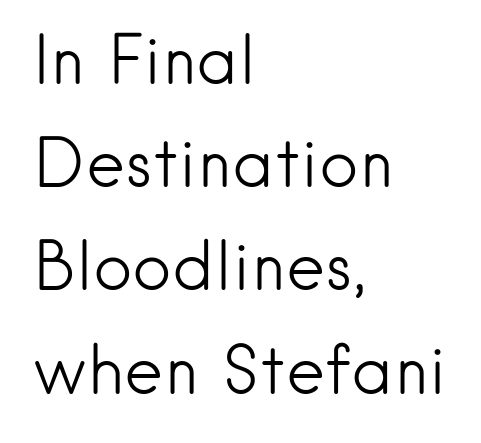
The rendering uses a moderate line-height, typical for paragraphs. Is the stroke heavy? The answer is a plain regular-or-lighter. The rag falls on the right side of this text block. Ordinary non-slanted type is in use. This sample uses a sans-serif face.
